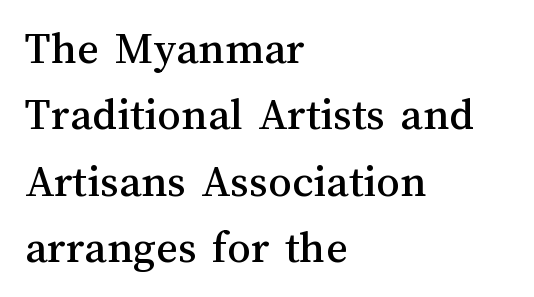
{"italic": "no", "width": "normal", "stroke_contrast": "medium", "x_height": "medium", "monospaced": "no", "underline": "no", "align": "left", "line_spacing": "normal", "line_spacing_ratio": 1.41, "letter_spacing": "normal", "letter_spacing_em": 0.0, "glyph_px": 47}
